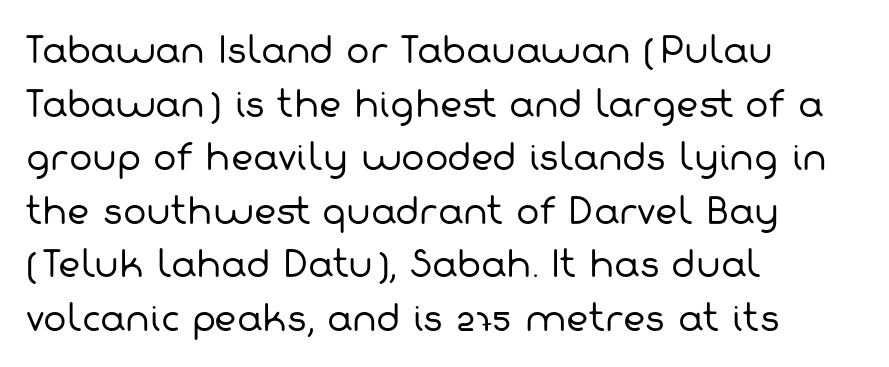
Q: Is the text bold? A: No.
Q: Is the typeface a serif or a sans-serif typeface? A: Sans-serif.
Q: Is the text underlined? A: No.
Q: How is the paragraph aligned? A: Left-aligned.
Q: Is the spacing between letters normal or unusually wide? A: Normal.
Q: Is the spacing between lines tight, normal or loose? A: Normal.
Q: Width (condensed, normal, or wide)? A: Normal.
Q: Stroke contrast? A: Low.
Q: x-height? A: Medium.
Q: Monospaced? A: No.
